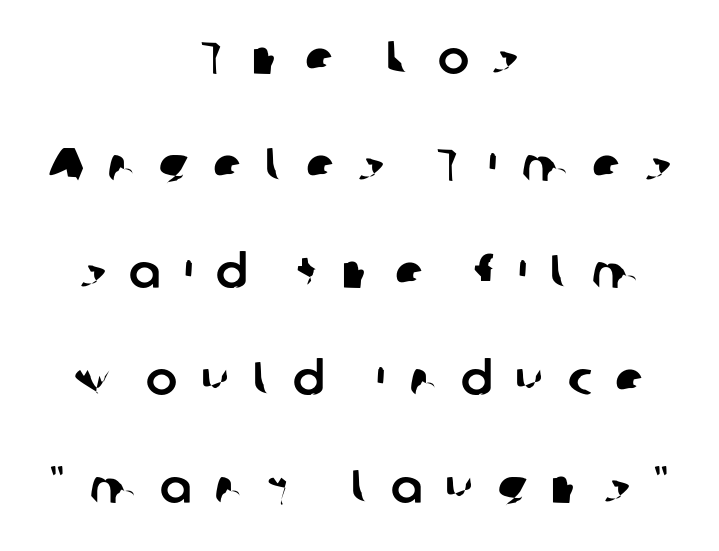
Q: Is the typeface a serif or a sans-serif typeface? A: Sans-serif.
Q: Is the text underlined? A: No.
Q: How is the paragraph aligned? A: Centered.
Q: Is the spacing between letters normal or unusually wide? A: Unusually wide.
Q: Is the spacing between lines tight, normal or loose? A: Loose.
Q: Width (condensed, normal, or wide)? A: Normal.
Q: Stroke contrast? A: Low.
Q: x-height? A: Medium.
Q: Monospaced? A: No.
